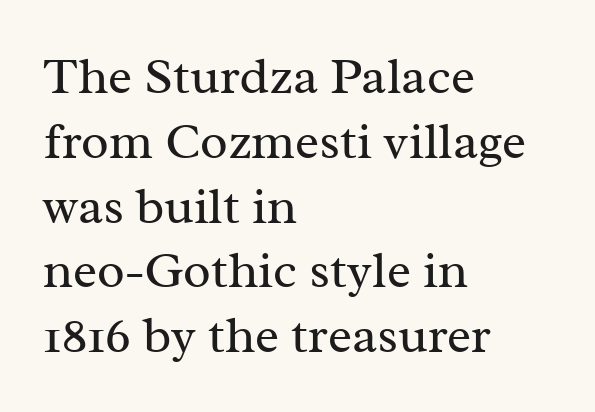
The image shows 51 px regular-weight serif type, upright; set left-aligned, normal line spacing (1.27x), normal letter spacing, not underlined; medium stroke contrast and a medium x-height.
